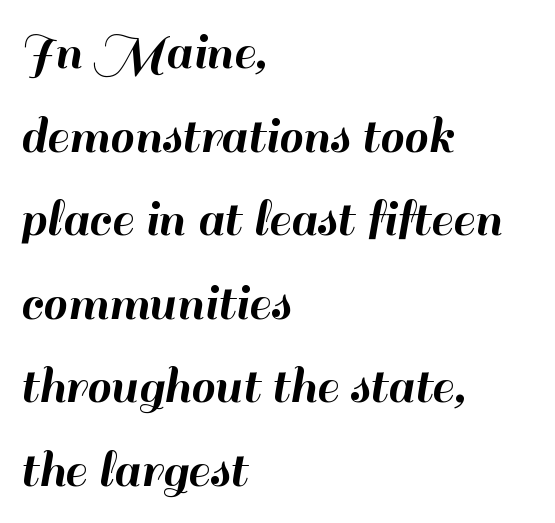
{"serif": "no", "width": "normal", "stroke_contrast": "high", "x_height": "small", "monospaced": "no", "underline": "no", "align": "left", "line_spacing": "normal", "line_spacing_ratio": 1.52, "letter_spacing": "normal", "letter_spacing_em": 0.0, "glyph_px": 55}
